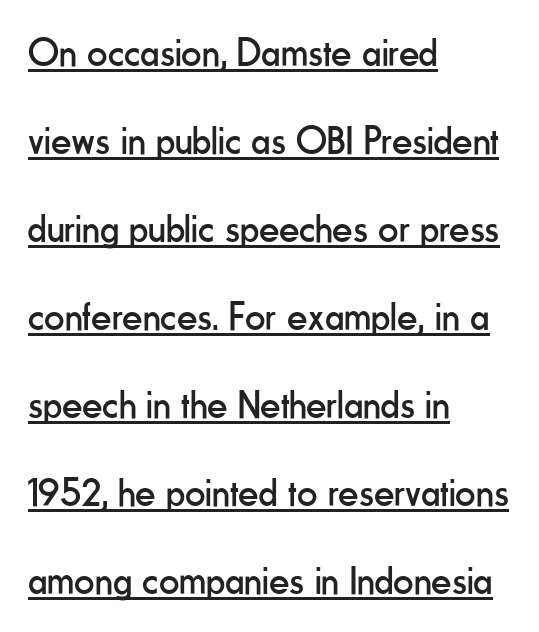
{"serif": "no", "italic": "no", "bold": "no", "weight": "regular", "width": "condensed", "stroke_contrast": "low", "x_height": "small", "monospaced": "no", "underline": "yes", "align": "left", "line_spacing": "loose", "line_spacing_ratio": 2.2, "letter_spacing": "normal", "letter_spacing_em": 0.0, "glyph_px": 40}
